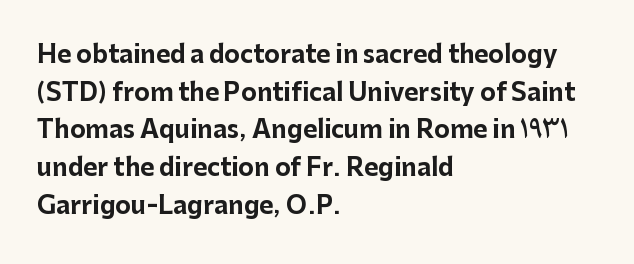
{"italic": "no", "bold": "yes", "underline": "no", "align": "left", "line_spacing": "normal", "line_spacing_ratio": 1.57, "letter_spacing": "normal", "letter_spacing_em": 0.0, "glyph_px": 24}
